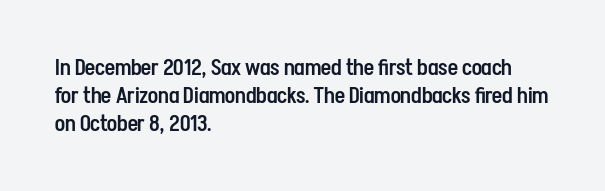
Q: Is the text bold? A: Semi-bold.
Q: Is the text italic (slanted)? A: No, it is upright.
Q: Is the text underlined? A: No.
Q: How is the paragraph aligned? A: Left-aligned.
Q: Is the spacing between letters normal or unusually wide? A: Normal.
Q: Is the spacing between lines tight, normal or loose? A: Normal.
